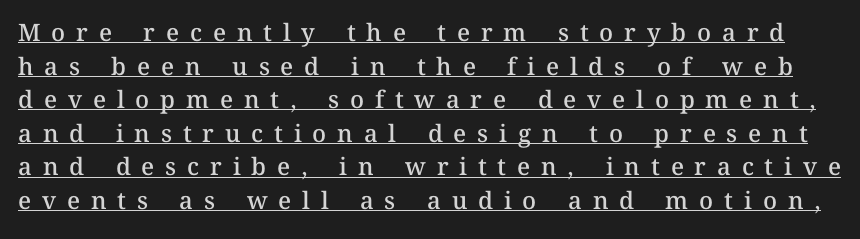
{"italic": "no", "bold": "semi", "underline": "yes", "line_spacing": "normal", "line_spacing_ratio": 1.4, "letter_spacing": "wide", "letter_spacing_em": 0.45, "glyph_px": 24}
